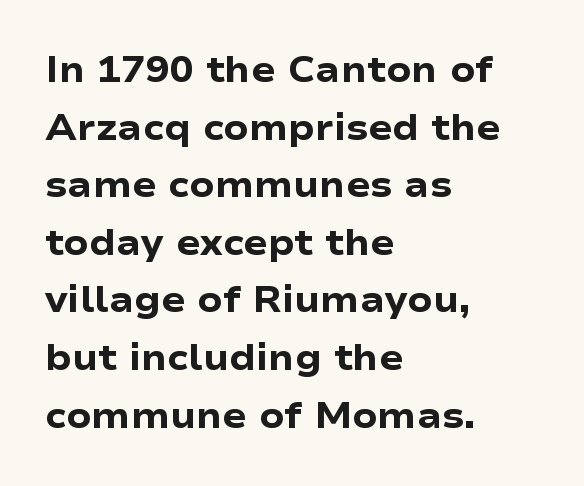
{"serif": "no", "italic": "no", "bold": "yes", "weight": "heavy", "width": "wide", "stroke_contrast": "low", "x_height": "medium", "monospaced": "no", "underline": "no", "align": "left", "line_spacing": "normal", "line_spacing_ratio": 1.6, "letter_spacing": "normal", "letter_spacing_em": 0.0, "glyph_px": 36}
